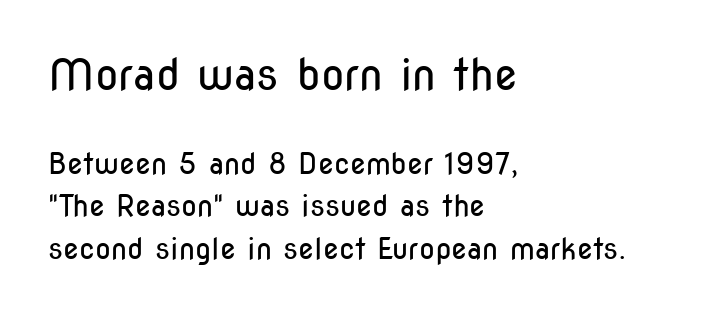
{"serif": "no", "italic": "no", "bold": "no", "weight": "regular", "width": "condensed", "stroke_contrast": "low", "x_height": "medium", "monospaced": "no", "underline": "no", "align": "left", "line_spacing": "normal", "line_spacing_ratio": 1.47, "letter_spacing": "normal", "letter_spacing_em": 0.0, "larger_block": "first", "size_ratio": 1.48, "glyph_px": 43}
